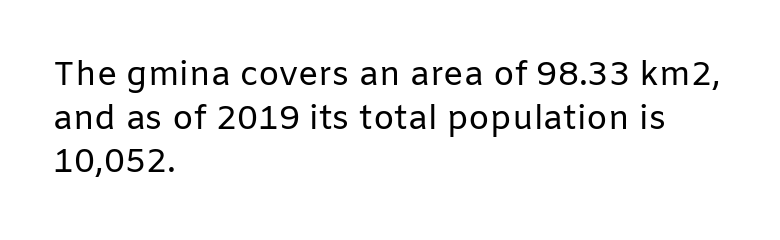
The image shows 34 px regular-weight sans-serif type, upright; set left-aligned, normal line spacing (1.28x), normal letter spacing, not underlined; low stroke contrast and a medium x-height.
